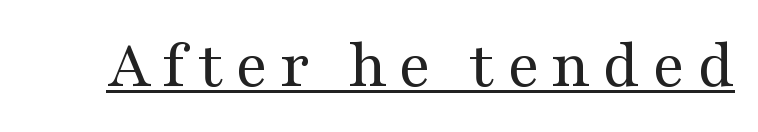
The passage shown is typed in a proportional face where columns would drift. This is not heavy type; no bold has been used. In terms of letterform style, serifs are clearly present. Check the space under the baseline: a stroke is drawn there. Does the lettering tilt? It doesn't — this is upright.
